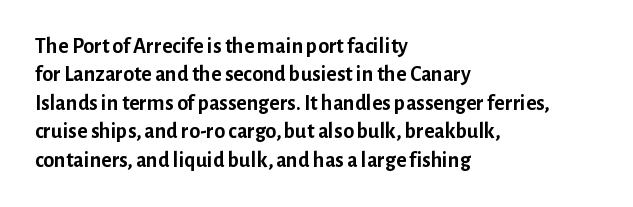
This is the regular roman posture of the typeface. The lines in this sample share a left origin and differ only in where they stop. Standard letterfit; no display-style spreading of the glyphs. Heavy-handed strokes throughout: this text is bold. The space directly below the letters is spotless.
